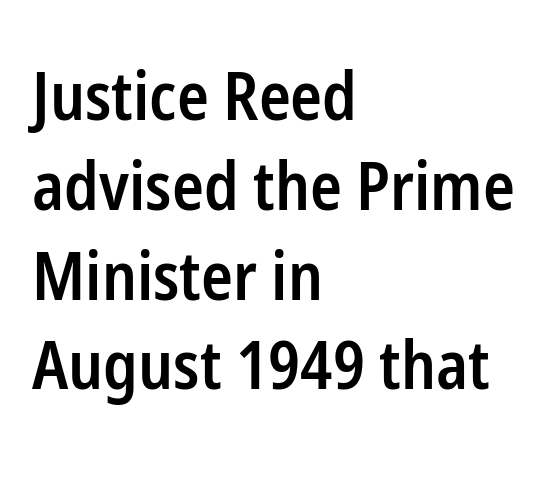
Q: Is the text bold? A: Semi-bold.
Q: Is the text italic (slanted)? A: No, it is upright.
Q: Is the typeface a serif or a sans-serif typeface? A: Sans-serif.
Q: Is the text underlined? A: No.
Q: How is the paragraph aligned? A: Left-aligned.
Q: Is the spacing between letters normal or unusually wide? A: Normal.
Q: Is the spacing between lines tight, normal or loose? A: Normal.
Q: Width (condensed, normal, or wide)? A: Condensed.
Q: Stroke contrast? A: Low.
Q: x-height? A: Medium.
Q: Monospaced? A: No.
